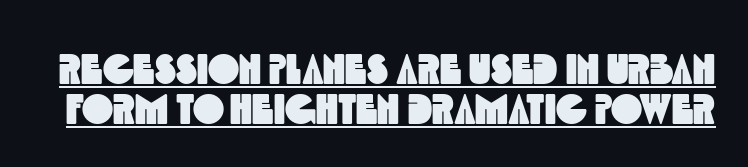
Check where the strokes stop: nothing finishes them off — pure sans. Notice how a bar underscores the lettering throughout. Proportional: the letters do not fall into vertical columns. Quick note: interline space is minimal.
